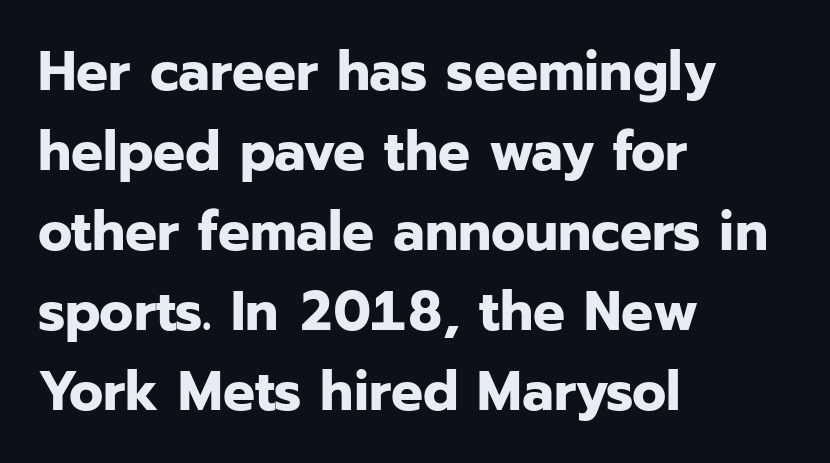
The image shows 56 px bold sans-serif type, upright; set left-aligned, normal line spacing (1.43x), normal letter spacing, not underlined; low stroke contrast and a medium x-height.
